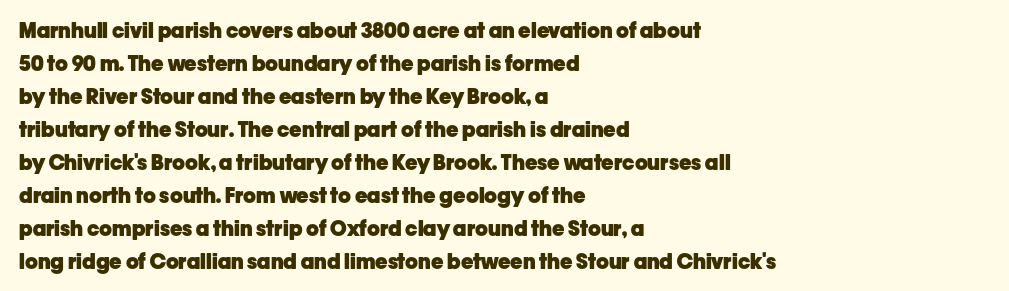
The image shows 21 px bold type, upright; set left-aligned, normal line spacing (1.57x), normal letter spacing, not underlined.
